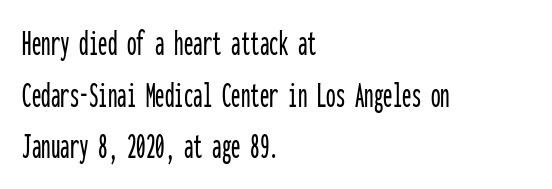
Q: Is the text italic (slanted)? A: No, it is upright.
Q: Is the typeface a serif or a sans-serif typeface? A: Sans-serif.
Q: Is the text underlined? A: No.
Q: How is the paragraph aligned? A: Left-aligned.
Q: Is the spacing between letters normal or unusually wide? A: Normal.
Q: Is the spacing between lines tight, normal or loose? A: Normal.
Q: Width (condensed, normal, or wide)? A: Condensed.
Q: Stroke contrast? A: Low.
Q: x-height? A: Medium.
Q: Monospaced? A: Yes.
